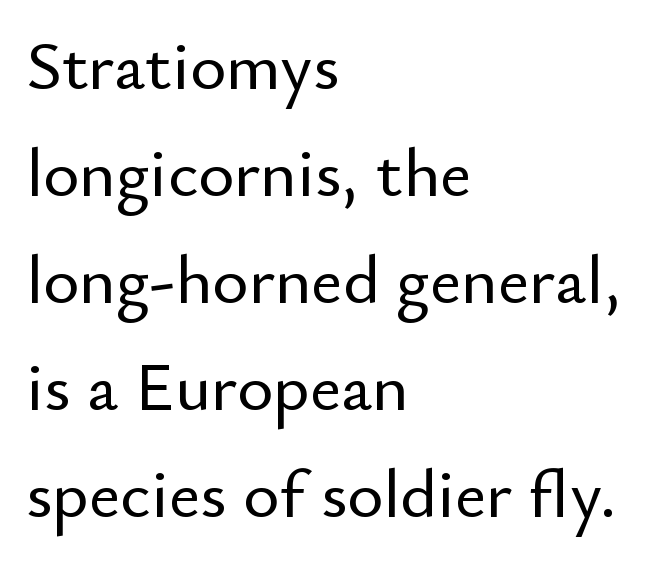
Interline gaps are of average width in this sample. Honestly, the letter spacing is just normal — you wouldn't notice it. The passage is arranged the way most books set body copy — flush left. Lines of text with bare space underneath. Each letter's strokes conclude bluntly, with no projecting serifs.
